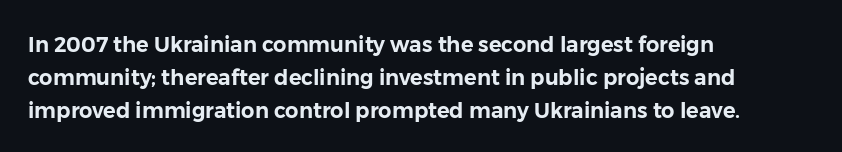
The image shows 21 px text type, upright; set left-aligned, normal line spacing (1.57x), normal letter spacing, not underlined.
